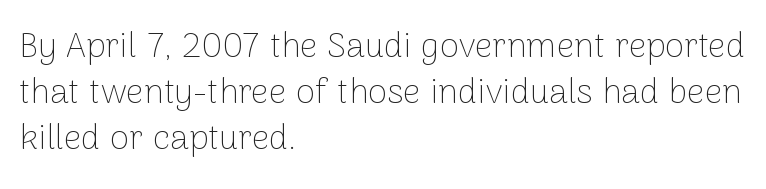
The designer left line spacing at the default. No italicization has been applied; the sample stays upright. Descenders hang freely into open space. The weight tops out at a normal text grade.
